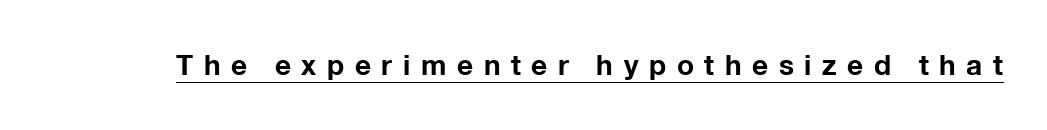
The image shows 28 px bold sans-serif type, upright; set unusually wide letter spacing (+0.38 em), underlined; low stroke contrast and a medium x-height.
